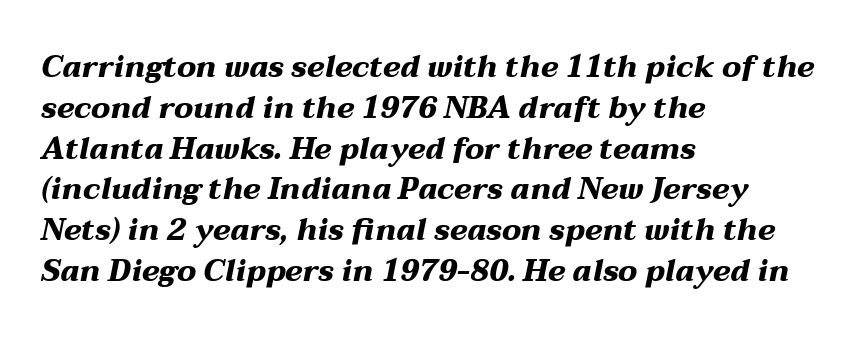
The image shows 30 px heavy, wide type, italic (leaning right); set left-aligned, normal line spacing (1.36x), normal letter spacing, not underlined; medium stroke contrast and a medium x-height.
